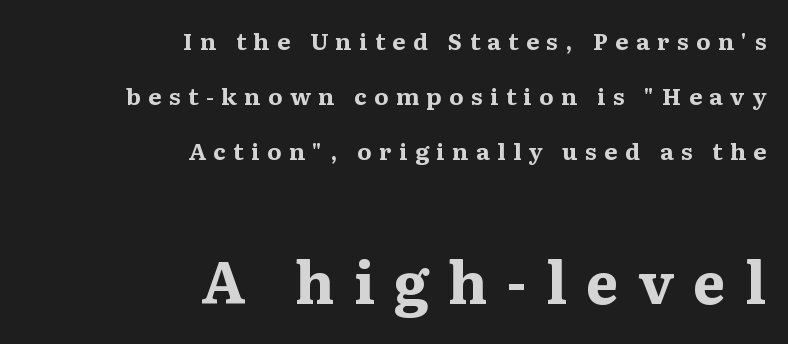
{"serif": "yes", "italic": "no", "bold": "yes", "weight": "bold", "width": "normal", "stroke_contrast": "medium", "x_height": "medium", "monospaced": "no", "underline": "no", "align": "right", "line_spacing": "loose", "line_spacing_ratio": 2.4, "letter_spacing": "wide", "letter_spacing_em": 0.33, "larger_block": "second", "size_ratio": 2.52, "glyph_px": 58}
